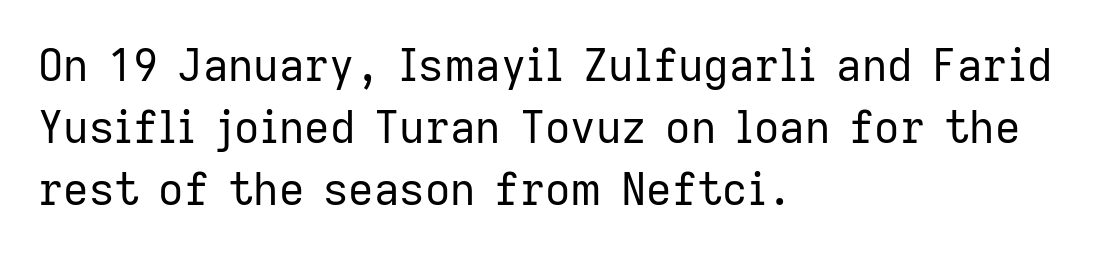
{"serif": "no", "italic": "no", "bold": "no", "weight": "regular", "width": "normal", "stroke_contrast": "low", "x_height": "medium", "monospaced": "no", "underline": "no", "align": "left", "line_spacing": "normal", "line_spacing_ratio": 1.41, "letter_spacing": "normal", "letter_spacing_em": 0.0, "glyph_px": 44}
